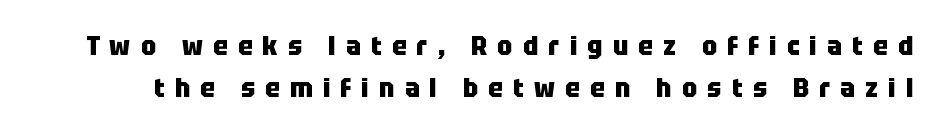
Q: Is the text bold? A: Yes.
Q: Is the text italic (slanted)? A: No, it is upright.
Q: Is the text underlined? A: No.
Q: Is the spacing between letters normal or unusually wide? A: Unusually wide.
Q: Is the spacing between lines tight, normal or loose? A: Normal.
